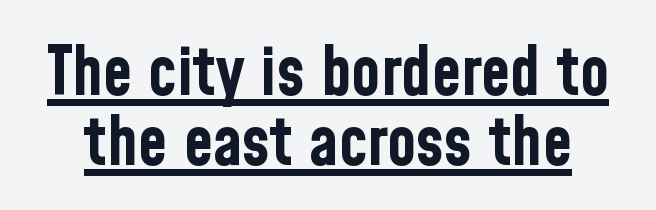
{"serif": "no", "italic": "no", "bold": "yes", "weight": "bold", "width": "condensed", "stroke_contrast": "low", "x_height": "medium", "monospaced": "no", "underline": "yes", "line_spacing": "tight", "line_spacing_ratio": 1.05, "letter_spacing": "normal", "letter_spacing_em": 0.0, "glyph_px": 67}
